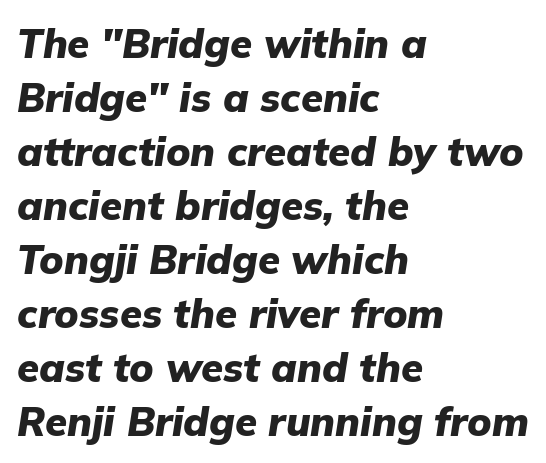
{"italic": "yes", "lean": "right", "slant_degrees": 9, "bold": "yes", "weight": "heavy", "width": "normal", "stroke_contrast": "low", "x_height": "medium", "monospaced": "no", "underline": "no", "align": "left", "line_spacing": "normal", "line_spacing_ratio": 1.35, "letter_spacing": "normal", "letter_spacing_em": 0.0, "glyph_px": 40}
